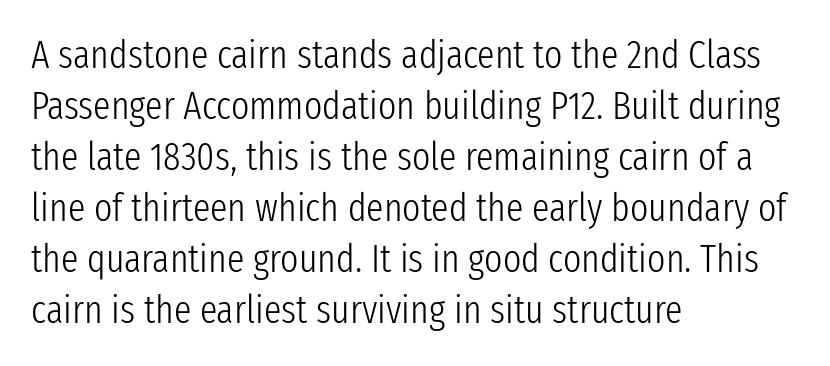
Regarding leading, the lines here are spaced in the standard way. Varying glyph widths throughout — classic text-font behaviour. This rendering uses left alignment, leaving the right contour irregular. Anything drawn beneath the words? Only blank space.
